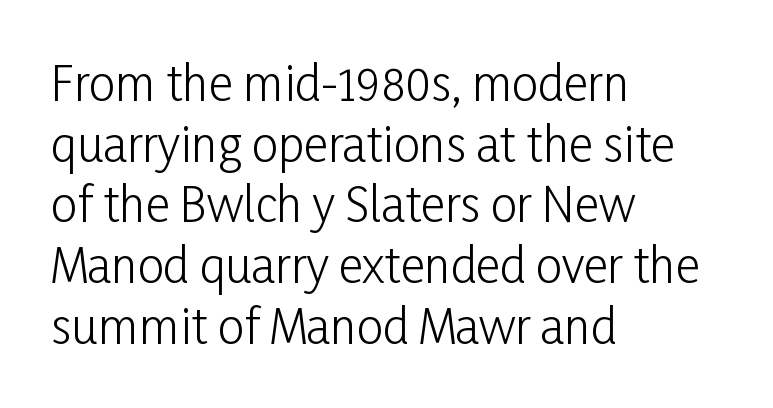
Q: Is the text bold? A: No.
Q: Is the text italic (slanted)? A: No, it is upright.
Q: Is the typeface a serif or a sans-serif typeface? A: Sans-serif.
Q: Is the text underlined? A: No.
Q: How is the paragraph aligned? A: Left-aligned.
Q: Is the spacing between letters normal or unusually wide? A: Normal.
Q: Is the spacing between lines tight, normal or loose? A: Normal.
Q: Width (condensed, normal, or wide)? A: Condensed.
Q: Stroke contrast? A: Low.
Q: x-height? A: Medium.
Q: Monospaced? A: No.
